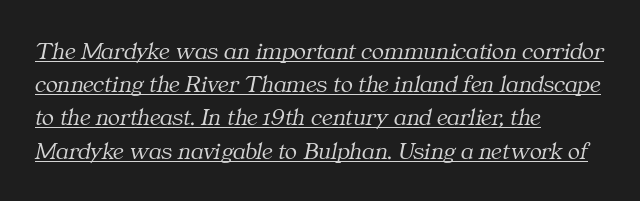
The image shows 25 px text type, italic (leaning right); set left-aligned, normal line spacing (1.33x), normal letter spacing, underlined.
